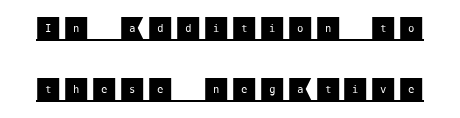
Does a line run under the words? Yes, clearly. Whoever set this chose breathing room over compactness in the vertical rhythm. Vertical strokes here are truly vertical.
